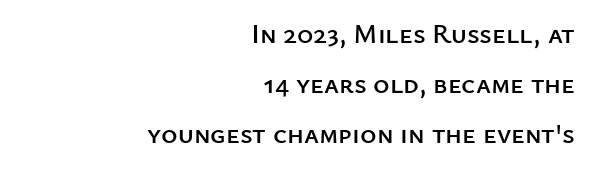
The image shows 28 px sans-serif type, upright; set right-aligned, line spacing 1.78x, normal letter spacing, not underlined; low stroke contrast and a medium x-height.
